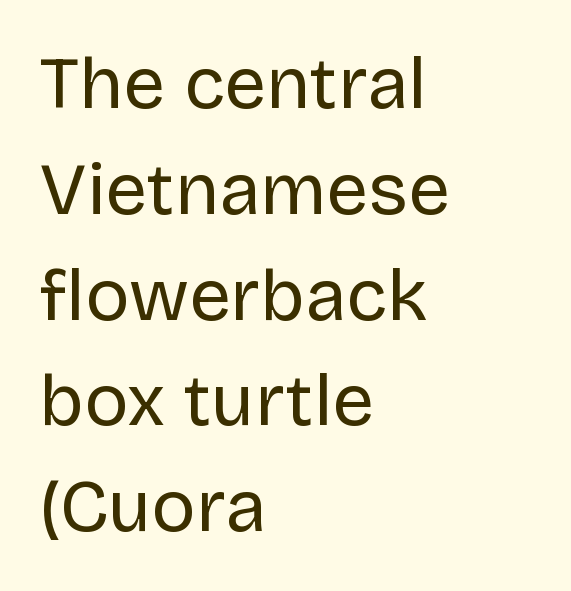
{"serif": "no", "italic": "no", "bold": "no", "weight": "regular", "width": "normal", "stroke_contrast": "low", "x_height": "large", "monospaced": "no", "underline": "no", "align": "left", "line_spacing": "normal", "line_spacing_ratio": 1.43, "letter_spacing": "normal", "letter_spacing_em": 0.0, "glyph_px": 74}
